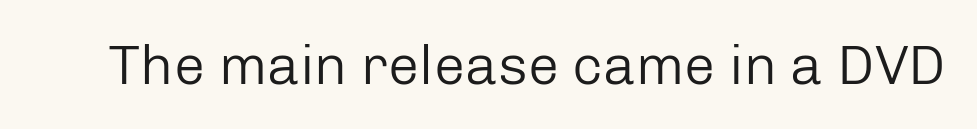
Q: Is the text bold? A: No.
Q: Is the text italic (slanted)? A: No, it is upright.
Q: Is the typeface a serif or a sans-serif typeface? A: Sans-serif.
Q: Is the text underlined? A: No.
Q: Is the spacing between letters normal or unusually wide? A: Normal.
Q: Width (condensed, normal, or wide)? A: Normal.
Q: Stroke contrast? A: Low.
Q: x-height? A: Medium.
Q: Monospaced? A: No.
